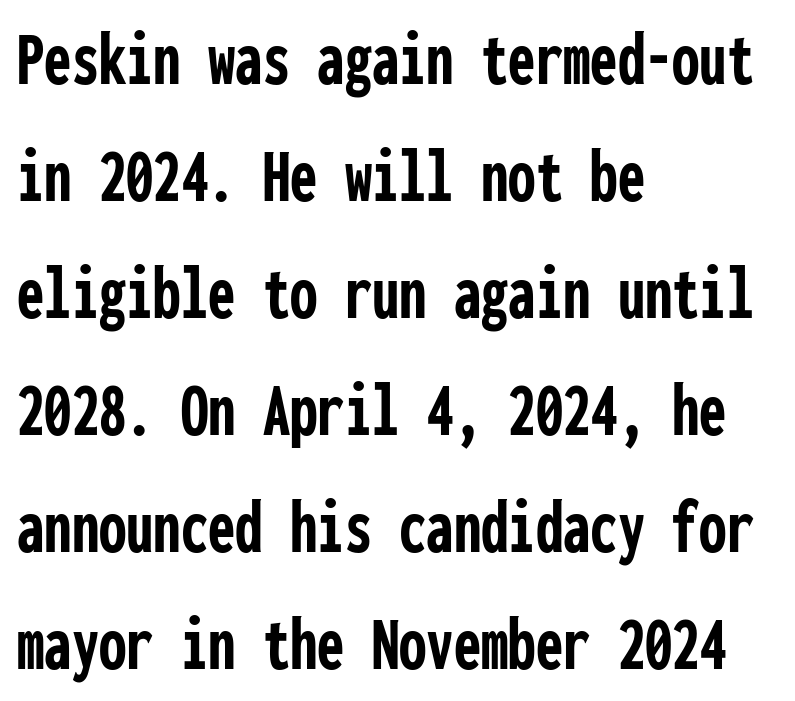
{"serif": "no", "italic": "no", "bold": "yes", "weight": "semibold", "width": "condensed", "stroke_contrast": "low", "x_height": "medium", "monospaced": "yes", "underline": "no", "align": "left", "line_spacing": "normal", "line_spacing_ratio": 1.5, "letter_spacing": "normal", "letter_spacing_em": 0.0, "glyph_px": 78}
